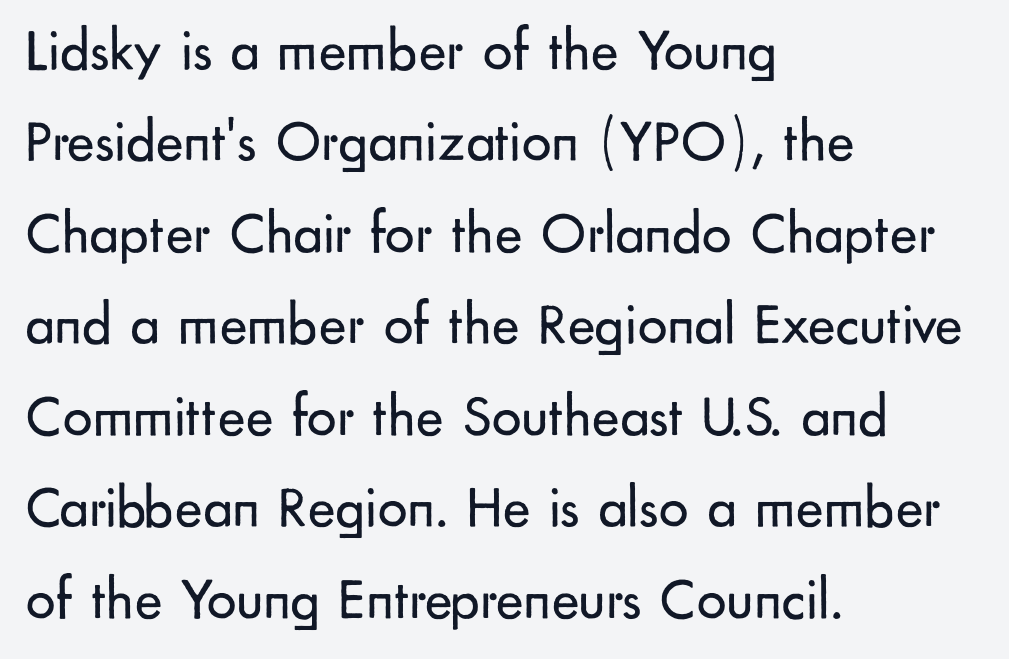
Q: Is the text bold? A: No.
Q: Is the text italic (slanted)? A: No, it is upright.
Q: Is the typeface a serif or a sans-serif typeface? A: Sans-serif.
Q: Is the text underlined? A: No.
Q: How is the paragraph aligned? A: Left-aligned.
Q: Is the spacing between letters normal or unusually wide? A: Normal.
Q: Is the spacing between lines tight, normal or loose? A: Normal.
Q: Width (condensed, normal, or wide)? A: Normal.
Q: Stroke contrast? A: Low.
Q: x-height? A: Small.
Q: Monospaced? A: No.
